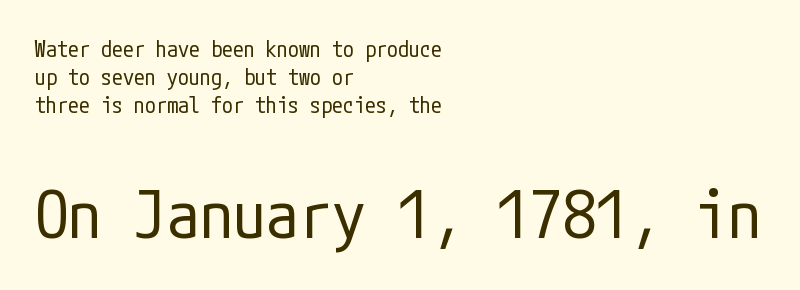
Stroke mass is kept to a normal reading level or below. Compared with typical paragraphs, the rows here are spaced about the same. Visually the block forms a straight wall on the left and a jagged coastline on the right. Examine the stroke ends and you'll find no serifs.
